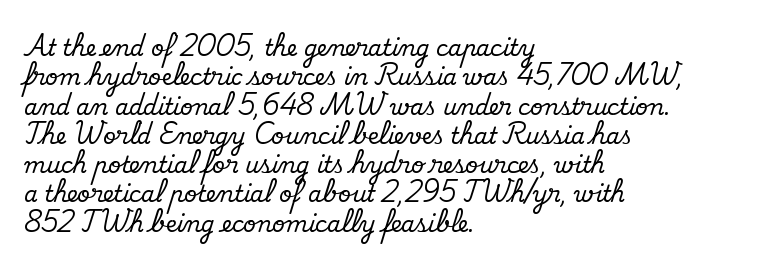
The image shows 22 px text type; set left-aligned, normal line spacing (1.33x), normal letter spacing, not underlined.
